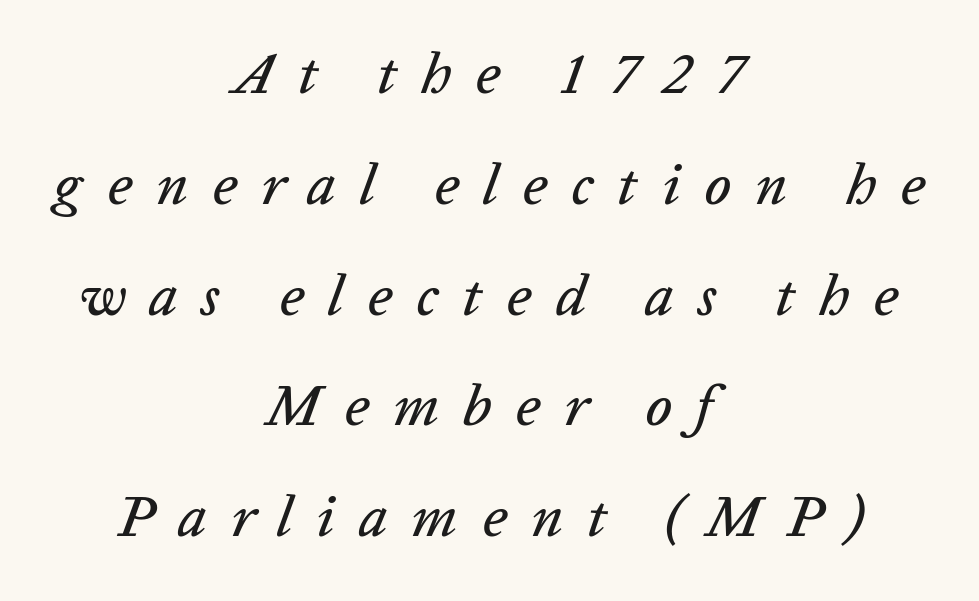
{"italic": "yes", "lean": "right", "slant_degrees": 20, "width": "normal", "stroke_contrast": "low", "x_height": "medium", "monospaced": "no", "underline": "no", "align": "center", "line_spacing": "loose", "line_spacing_ratio": 1.91, "letter_spacing": "wide", "letter_spacing_em": 0.41, "glyph_px": 58}
